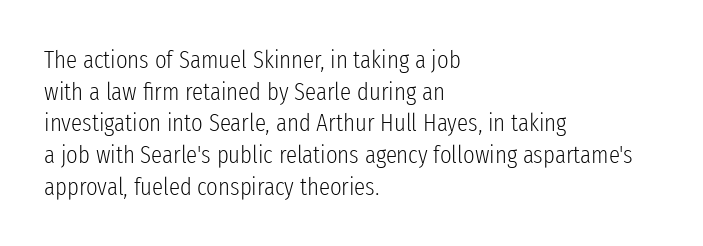
The image shows 25 px text type, upright; set left-aligned, normal line spacing (1.27x), normal letter spacing, not underlined.
